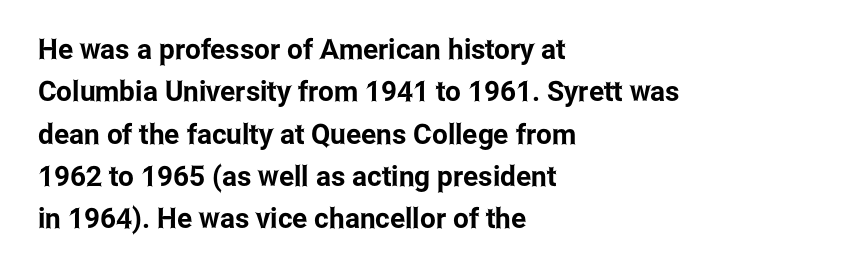
Q: Is the text italic (slanted)? A: No, it is upright.
Q: Is the typeface a serif or a sans-serif typeface? A: Sans-serif.
Q: Is the text underlined? A: No.
Q: How is the paragraph aligned? A: Left-aligned.
Q: Is the spacing between letters normal or unusually wide? A: Normal.
Q: Is the spacing between lines tight, normal or loose? A: Normal.
Q: Width (condensed, normal, or wide)? A: Condensed.
Q: Stroke contrast? A: Low.
Q: x-height? A: Medium.
Q: Monospaced? A: No.
